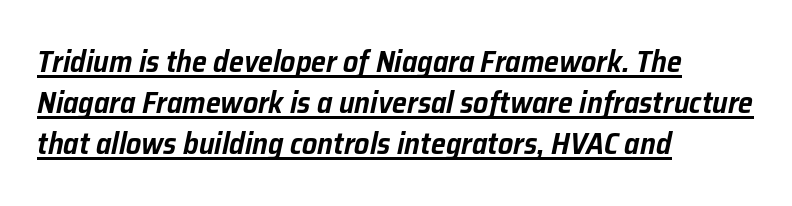
{"italic": "yes", "lean": "right", "slant_degrees": 12, "width": "normal", "stroke_contrast": "low", "x_height": "medium", "monospaced": "no", "underline": "yes", "align": "left", "line_spacing": "normal", "line_spacing_ratio": 1.37, "letter_spacing": "normal", "letter_spacing_em": 0.0, "glyph_px": 30}
